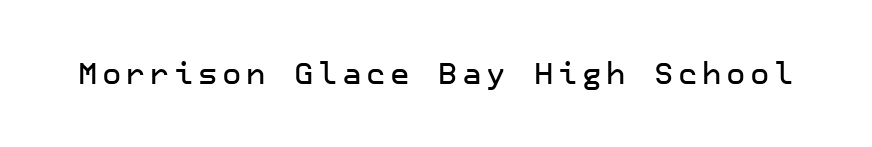
Italic: no, the glyphs are upright roman. The string is rendered with underlining switched off. Are there feet on the stems? There aren't — it's a sans.
